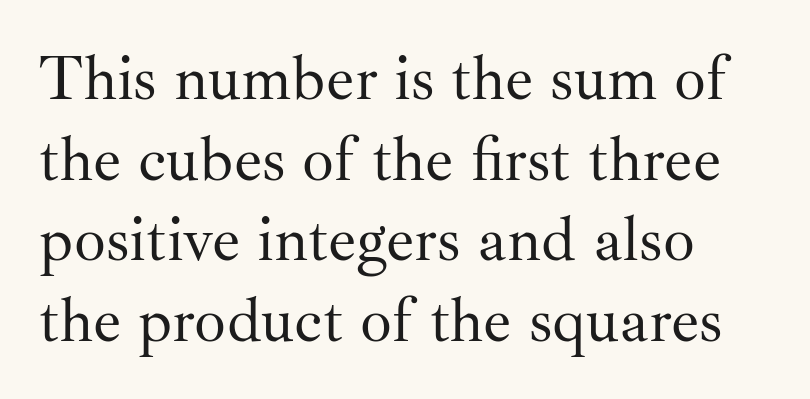
Q: Is the text bold? A: No.
Q: Is the text italic (slanted)? A: No, it is upright.
Q: Is the typeface a serif or a sans-serif typeface? A: Serif.
Q: Is the text underlined? A: No.
Q: How is the paragraph aligned? A: Left-aligned.
Q: Is the spacing between letters normal or unusually wide? A: Normal.
Q: Is the spacing between lines tight, normal or loose? A: Normal.
Q: Width (condensed, normal, or wide)? A: Normal.
Q: Stroke contrast? A: Medium.
Q: x-height? A: Small.
Q: Monospaced? A: No.
